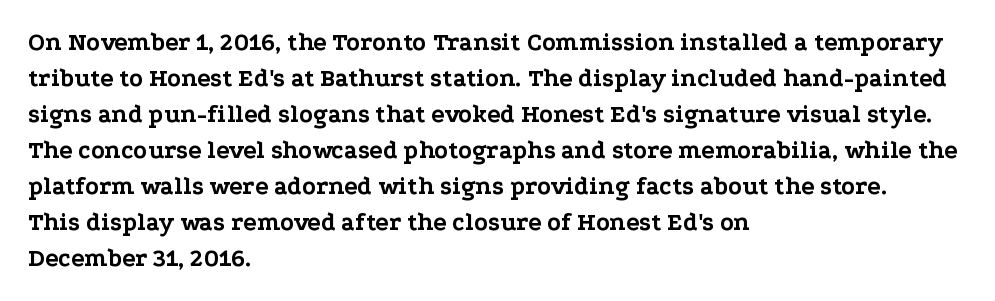
{"italic": "no", "bold": "yes", "underline": "no", "align": "left", "line_spacing": "normal", "line_spacing_ratio": 1.44, "letter_spacing": "normal", "letter_spacing_em": 0.0, "glyph_px": 25}
